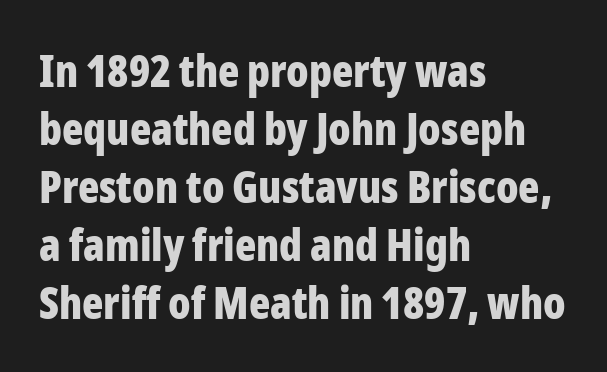
The image shows 44 px bold, condensed sans-serif type, upright; set left-aligned, normal line spacing (1.32x), normal letter spacing, not underlined; low stroke contrast and a medium x-height.
